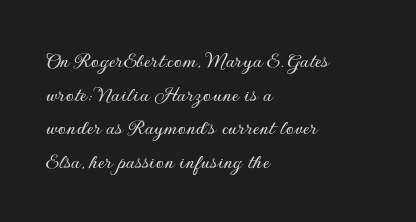
{"underline": "no", "align": "left", "line_spacing": "normal", "line_spacing_ratio": 1.46, "letter_spacing": "normal", "letter_spacing_em": 0.0, "glyph_px": 23}
